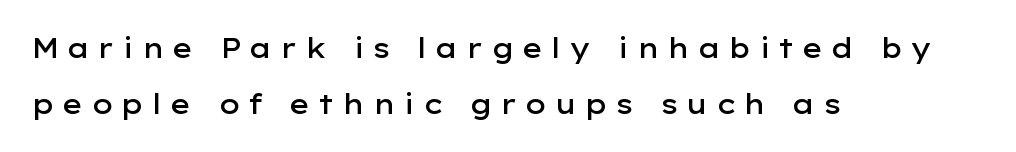
Visually the block forms a straight wall on the left and a jagged coastline on the right. The leading is generous, giving the passage an open texture. The lettering stays uniformly vertical, giving the passage a roman look. Moderately thickened strokes mark this as semibold type.
